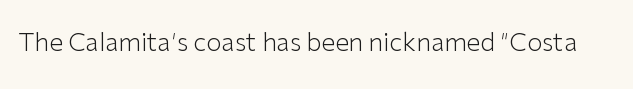
The rendering keeps characters at their native spacing. The font sits on the lighter half of the weight spectrum, regular included. Quick note: underline off. Is there any slant? The stems are plumb.
